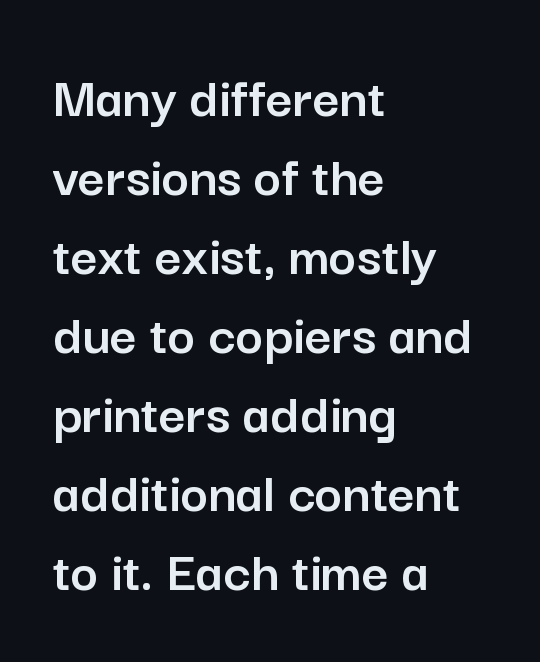
The image shows 59 px sans-serif type, upright; set left-aligned, normal line spacing (1.34x), normal letter spacing, not underlined; low stroke contrast and a medium x-height.
